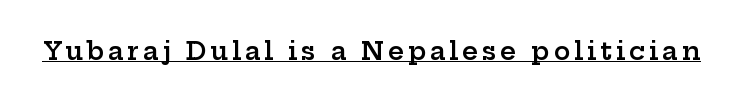
Q: Is the text bold? A: Semi-bold.
Q: Is the text italic (slanted)? A: No, it is upright.
Q: Is the text underlined? A: Yes.
